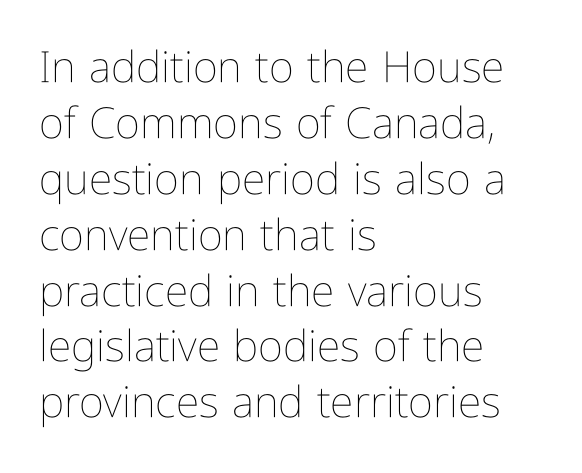
The image shows 43 px thin, condensed type, upright; set left-aligned, normal line spacing (1.3x), normal letter spacing, not underlined; low stroke contrast and a medium x-height.
